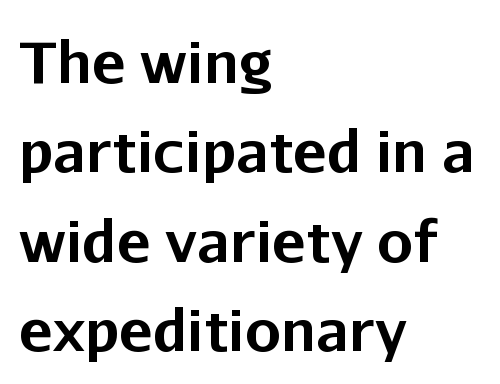
Q: Is the text bold? A: Yes.
Q: Is the text italic (slanted)? A: No, it is upright.
Q: Is the typeface a serif or a sans-serif typeface? A: Sans-serif.
Q: Is the text underlined? A: No.
Q: How is the paragraph aligned? A: Left-aligned.
Q: Is the spacing between letters normal or unusually wide? A: Normal.
Q: Is the spacing between lines tight, normal or loose? A: Normal.
Q: Width (condensed, normal, or wide)? A: Normal.
Q: Stroke contrast? A: Low.
Q: x-height? A: Medium.
Q: Monospaced? A: No.
